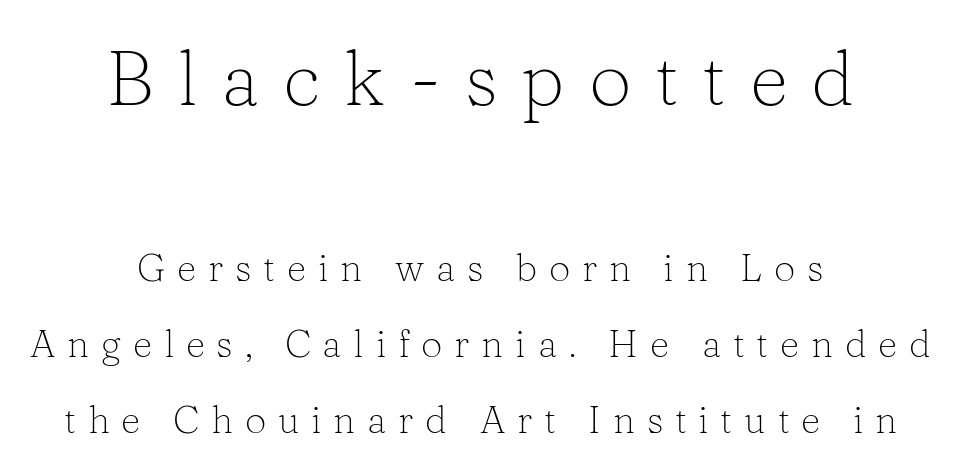
Q: Is the text bold? A: No.
Q: Is the text italic (slanted)? A: No, it is upright.
Q: Is the typeface a serif or a sans-serif typeface? A: Serif.
Q: Is the text underlined? A: No.
Q: How is the paragraph aligned? A: Centered.
Q: Is the spacing between letters normal or unusually wide? A: Unusually wide.
Q: Is the spacing between lines tight, normal or loose? A: Loose.
Q: Which block of text is set in a larger size, the first (top) or the second (bottom)? A: The first (top) one.
Q: Width (condensed, normal, or wide)? A: Normal.
Q: Stroke contrast? A: Low.
Q: x-height? A: Medium.
Q: Monospaced? A: No.
